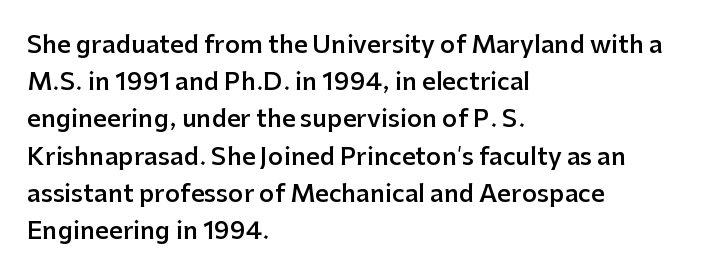
Q: Is the text bold? A: Semi-bold.
Q: Is the text italic (slanted)? A: No, it is upright.
Q: Is the text underlined? A: No.
Q: How is the paragraph aligned? A: Left-aligned.
Q: Is the spacing between letters normal or unusually wide? A: Normal.
Q: Is the spacing between lines tight, normal or loose? A: Normal.
